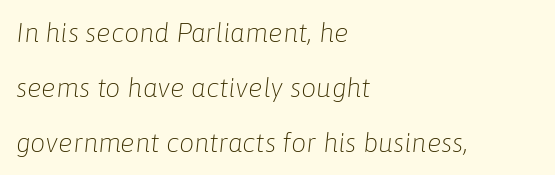
Q: Is the text bold? A: No.
Q: Is the text italic (slanted)? A: Yes, it leans right by about 6 degrees.
Q: Is the text underlined? A: No.
Q: How is the paragraph aligned? A: Left-aligned.
Q: Is the spacing between letters normal or unusually wide? A: Normal.
Q: Is the spacing between lines tight, normal or loose? A: Loose.
